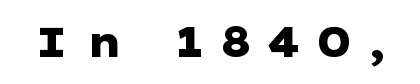
The image shows 41 px heavy, wide sans-serif type, upright; set unusually wide letter spacing (+0.38 em), not underlined; low stroke contrast and a medium x-height.
